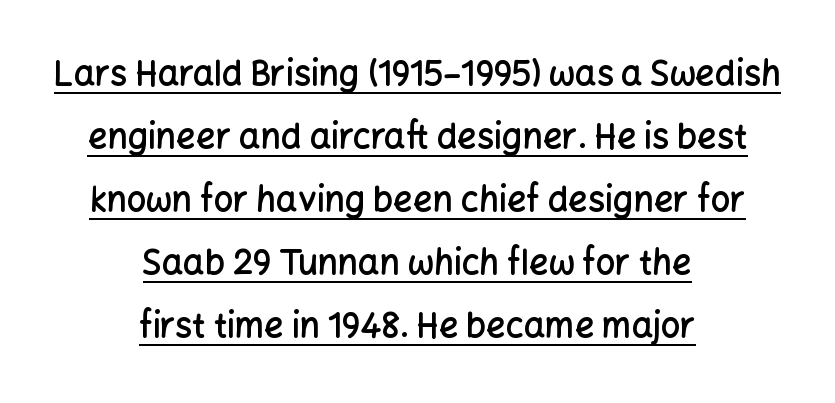
Q: Is the text bold? A: Semi-bold.
Q: Is the text italic (slanted)? A: No, it is upright.
Q: Is the typeface a serif or a sans-serif typeface? A: Sans-serif.
Q: Is the text underlined? A: Yes.
Q: How is the paragraph aligned? A: Centered.
Q: Is the spacing between letters normal or unusually wide? A: Normal.
Q: Width (condensed, normal, or wide)? A: Normal.
Q: Stroke contrast? A: Low.
Q: x-height? A: Medium.
Q: Monospaced? A: No.
